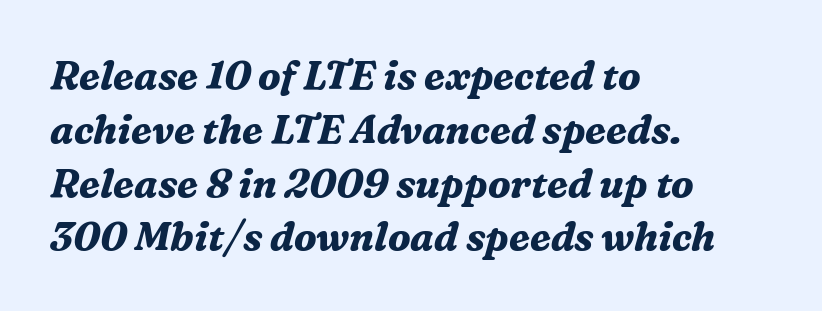
Q: Is the text bold? A: Yes.
Q: Is the text italic (slanted)? A: Yes, it leans right by about 16 degrees.
Q: Is the typeface a serif or a sans-serif typeface? A: Serif.
Q: Is the text underlined? A: No.
Q: How is the paragraph aligned? A: Left-aligned.
Q: Is the spacing between letters normal or unusually wide? A: Normal.
Q: Is the spacing between lines tight, normal or loose? A: Normal.
Q: Width (condensed, normal, or wide)? A: Normal.
Q: Stroke contrast? A: Medium.
Q: x-height? A: Medium.
Q: Monospaced? A: No.
